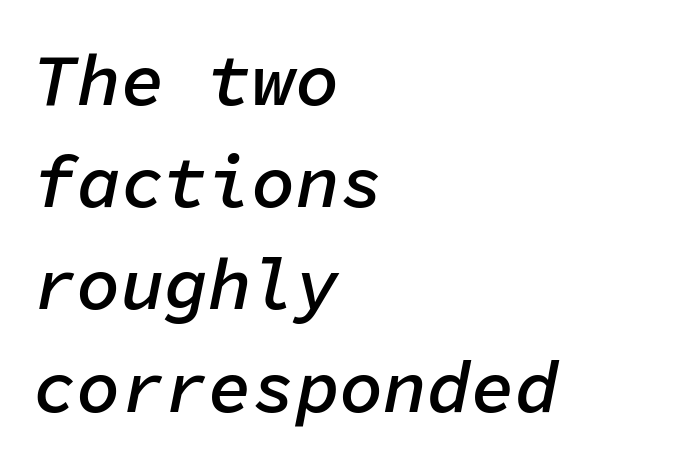
Q: Is the text bold? A: Semi-bold.
Q: Is the text italic (slanted)? A: Yes, it leans right by about 11 degrees.
Q: Is the text underlined? A: No.
Q: How is the paragraph aligned? A: Left-aligned.
Q: Is the spacing between letters normal or unusually wide? A: Normal.
Q: Is the spacing between lines tight, normal or loose? A: Normal.
Q: Width (condensed, normal, or wide)? A: Normal.
Q: Stroke contrast? A: Low.
Q: x-height? A: Medium.
Q: Monospaced? A: Yes.
